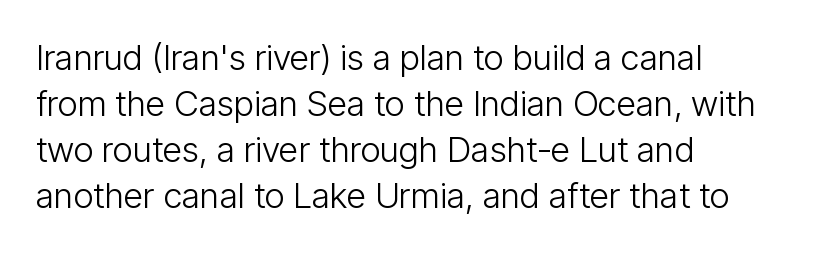
The image shows 35 px light, condensed sans-serif type, upright; set left-aligned, normal line spacing (1.31x), normal letter spacing, not underlined; low stroke contrast and a medium x-height.
